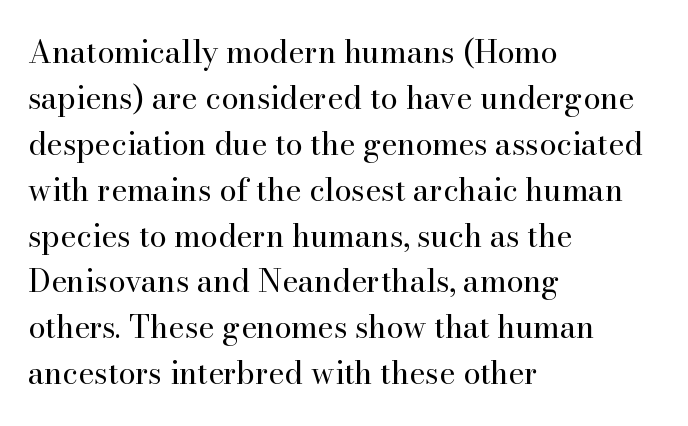
{"serif": "yes", "italic": "no", "bold": "no", "weight": "regular", "width": "normal", "stroke_contrast": "high", "x_height": "small", "monospaced": "no", "underline": "no", "align": "left", "line_spacing": "normal", "line_spacing_ratio": 1.48, "letter_spacing": "normal", "letter_spacing_em": 0.0, "glyph_px": 31}
